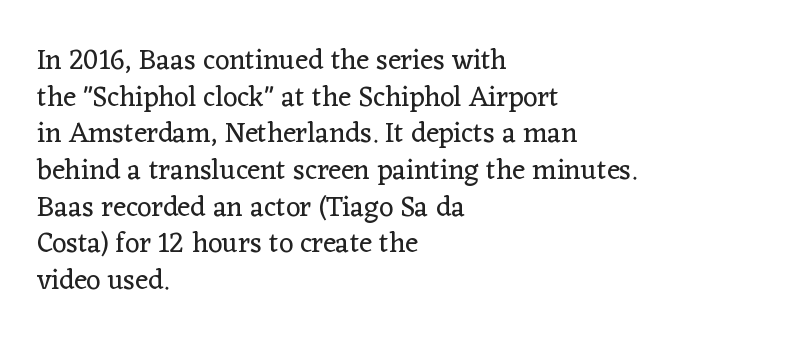
The image shows 28 px regular-weight serif type, upright; set left-aligned, normal line spacing (1.31x), normal letter spacing, not underlined; low stroke contrast and a medium x-height.
